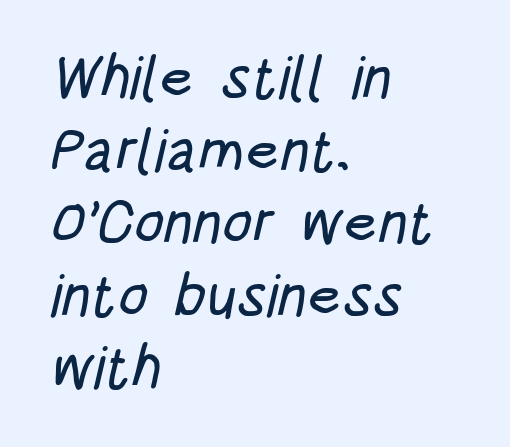
{"serif": "no", "width": "condensed", "stroke_contrast": "low", "x_height": "large", "monospaced": "no", "underline": "no", "align": "left", "line_spacing_ratio": 1.23, "letter_spacing": "normal", "letter_spacing_em": 0.0, "glyph_px": 59}
